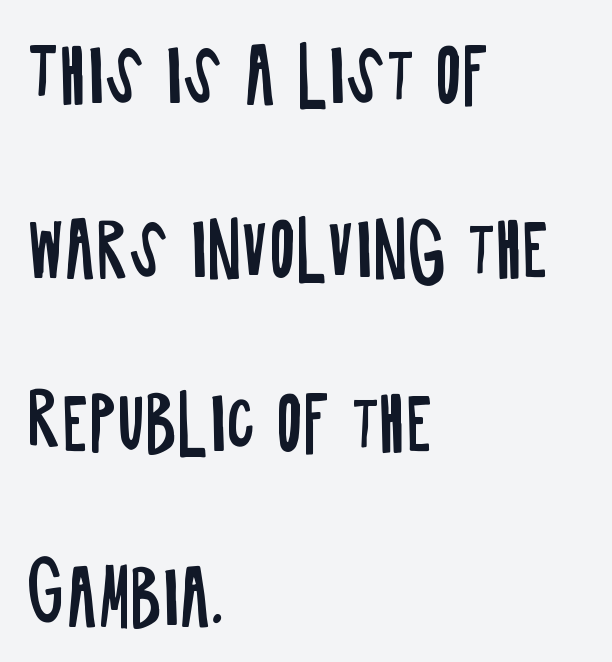
{"serif": "no", "italic": "no", "bold": "no", "weight": "regular", "width": "condensed", "stroke_contrast": "low", "x_height": "large", "monospaced": "no", "underline": "no", "align": "left", "line_spacing": "loose", "line_spacing_ratio": 2.45, "letter_spacing": "normal", "letter_spacing_em": 0.0, "glyph_px": 71}
